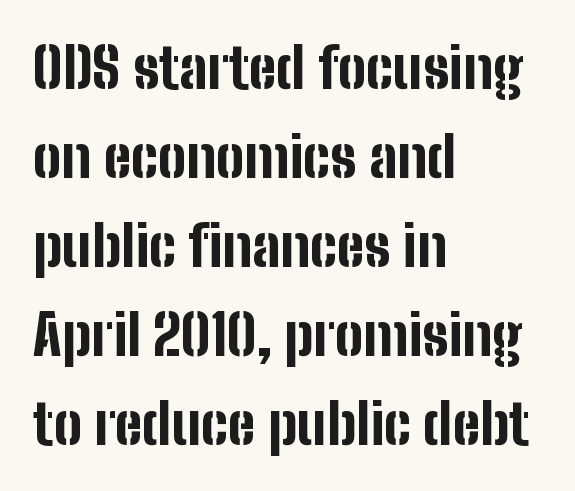
Q: Is the text bold? A: Yes.
Q: Is the text italic (slanted)? A: No, it is upright.
Q: Is the typeface a serif or a sans-serif typeface? A: Sans-serif.
Q: Is the text underlined? A: No.
Q: How is the paragraph aligned? A: Left-aligned.
Q: Is the spacing between letters normal or unusually wide? A: Normal.
Q: Is the spacing between lines tight, normal or loose? A: Normal.
Q: Width (condensed, normal, or wide)? A: Condensed.
Q: Stroke contrast? A: Low.
Q: x-height? A: Medium.
Q: Monospaced? A: No.
